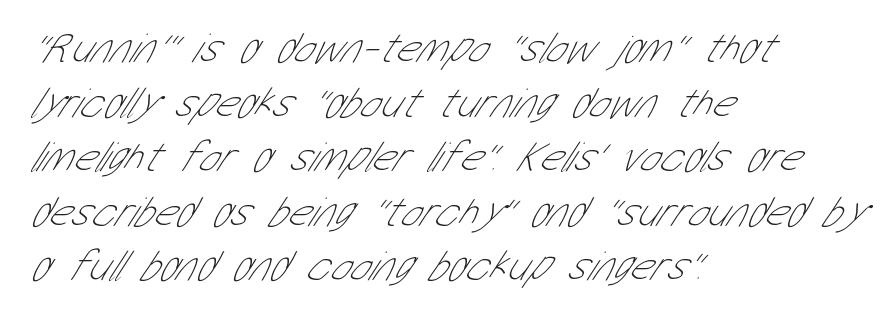
Q: Is the text bold? A: No.
Q: Is the typeface a serif or a sans-serif typeface? A: Sans-serif.
Q: Is the text underlined? A: No.
Q: How is the paragraph aligned? A: Left-aligned.
Q: Is the spacing between letters normal or unusually wide? A: Normal.
Q: Is the spacing between lines tight, normal or loose? A: Normal.
Q: Width (condensed, normal, or wide)? A: Condensed.
Q: Stroke contrast? A: Low.
Q: x-height? A: Medium.
Q: Monospaced? A: No.
